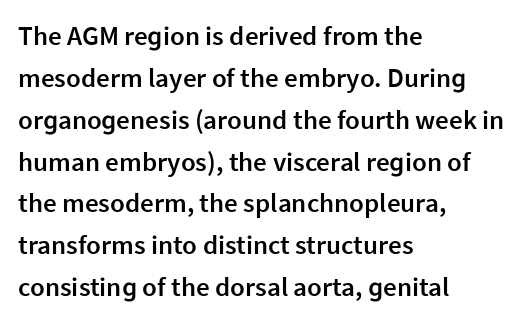
Has an underline been added? It has not. Look at the stroke-to-counter ratio: somewhat heavy, a semibold. Style check: upright. The letterforms sit shoulder to shoulder at normal distance. The paragraph has a hard left edge and a soft right edge.
